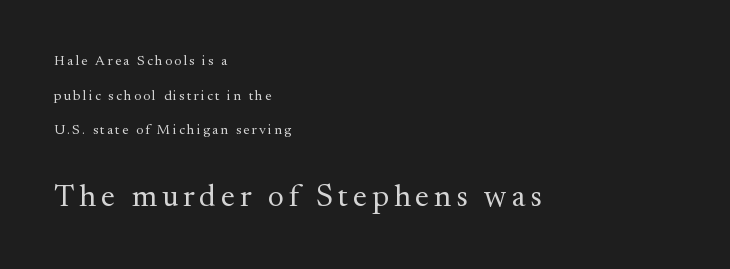
Each letter keeps its own natural width here, so spacing adapts to shape. The letters in the lower block stand taller than those in the block above. The space between consecutive lines is lavish. Where is the straight margin? On the left. Classification — serif. The type sits square on the baseline with zero lean.
